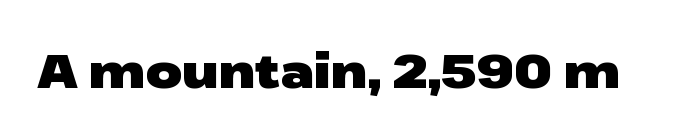
{"serif": "no", "italic": "no", "bold": "yes", "weight": "heavy", "width": "wide", "stroke_contrast": "low", "x_height": "medium", "monospaced": "no", "underline": "no", "letter_spacing": "normal", "letter_spacing_em": 0.0, "glyph_px": 47}
